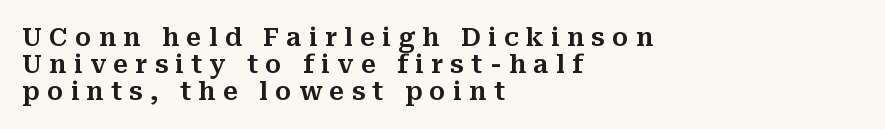
Students, observe: this is what under-led, compact text looks like. The lettering stays uniformly vertical, giving the passage a roman look. Beneath every word, the page is bare. The rendering inserts visible extra space after every character.
